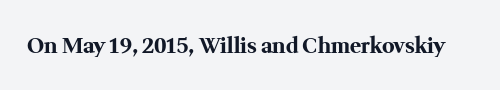
Q: Is the text bold? A: Yes.
Q: Is the text italic (slanted)? A: No, it is upright.
Q: Is the text underlined? A: No.
Q: Is the spacing between letters normal or unusually wide? A: Normal.
